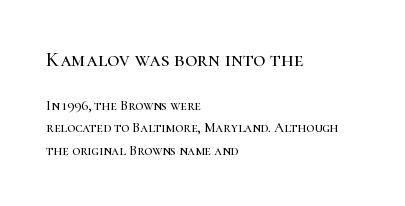
The image shows 21 px text type, upright; set left-aligned, normal line spacing (1.61x), normal letter spacing, not underlined; the first (top) block is 1.5x larger.
